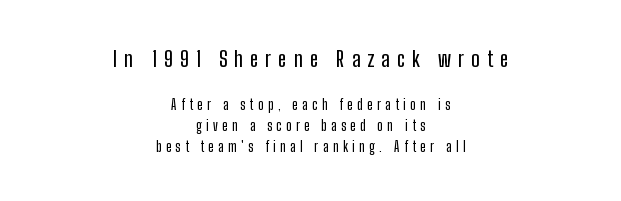
Q: Is the text italic (slanted)? A: No, it is upright.
Q: Is the text underlined? A: No.
Q: How is the paragraph aligned? A: Centered.
Q: Is the spacing between letters normal or unusually wide? A: Unusually wide.
Q: Is the spacing between lines tight, normal or loose? A: Normal.
Q: Which block of text is set in a larger size, the first (top) or the second (bottom)? A: The first (top) one.
